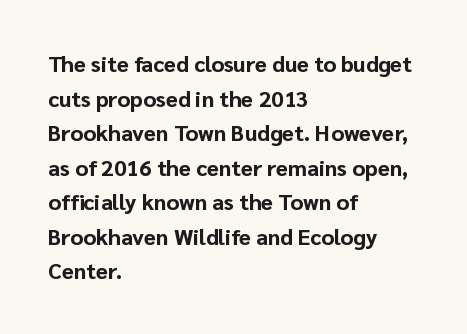
Q: Is the text bold? A: Yes.
Q: Is the text italic (slanted)? A: No, it is upright.
Q: Is the text underlined? A: No.
Q: How is the paragraph aligned? A: Left-aligned.
Q: Is the spacing between letters normal or unusually wide? A: Normal.
Q: Is the spacing between lines tight, normal or loose? A: Normal.
